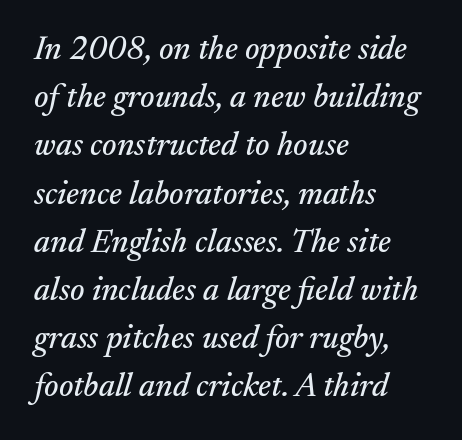
The letters carry serifs — small finishing strokes at the ends of their stems. If you measured baseline to baseline, you'd find a middling distance. Students, note that the glyphs here touch the page at normal intervals. Here the designer chose a conventional face with non-uniform glyph widths. Has an underline been added? It has not.
